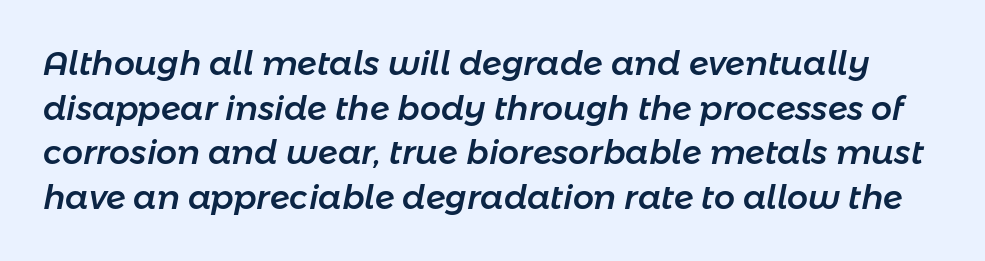
{"italic": "yes", "lean": "right", "slant_degrees": 11, "width": "normal", "stroke_contrast": "low", "x_height": "medium", "monospaced": "no", "underline": "no", "line_spacing": "normal", "line_spacing_ratio": 1.35, "letter_spacing": "normal", "letter_spacing_em": 0.0, "glyph_px": 33}
